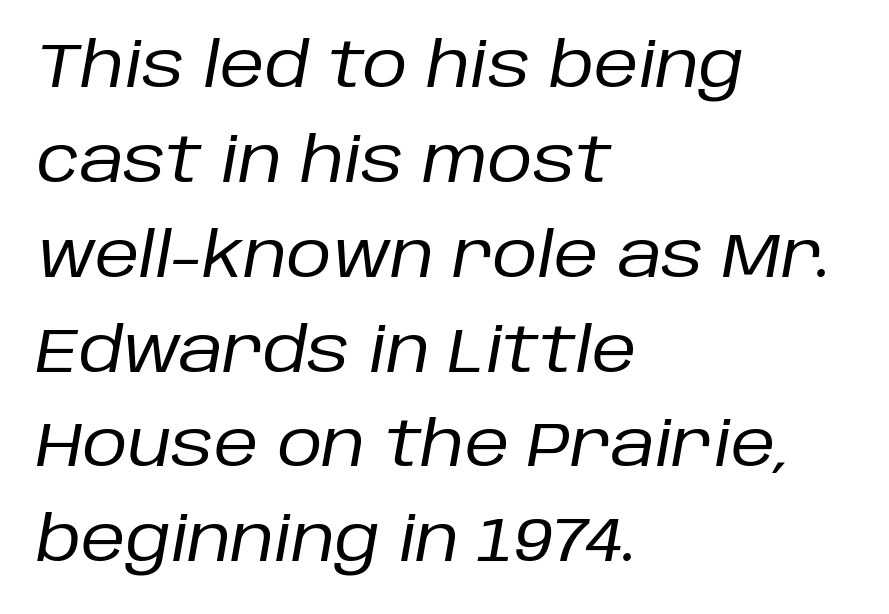
Check the space under the baseline: it is left empty. These lines keep a tight, regular rhythm from letter to letter. In terms of posture, this sample is oblique. Line spacing here is normal.
